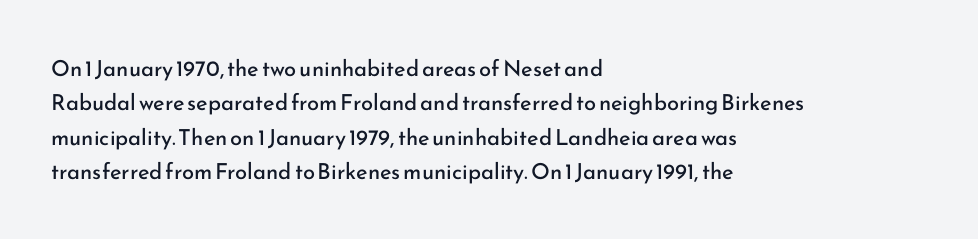
The image shows 22 px text type, upright; set left-aligned, normal line spacing (1.56x), normal letter spacing, not underlined.
